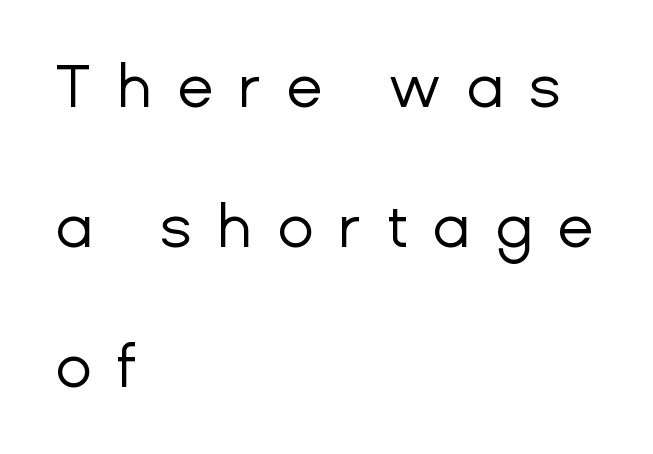
The typesetter chose a ragged-right arrangement here. Compared with a typical body face, this is equally light or lighter still. No feet cap the strokes, marking this as sans-serif type. Notice the wide empty band between every row — that's loose leading.
